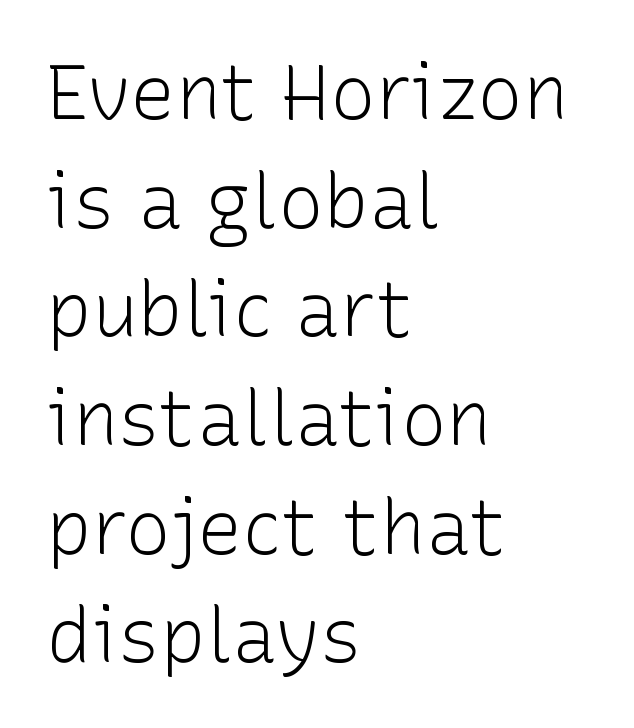
Q: Is the text bold? A: No.
Q: Is the text italic (slanted)? A: No, it is upright.
Q: Is the typeface a serif or a sans-serif typeface? A: Sans-serif.
Q: Is the text underlined? A: No.
Q: How is the paragraph aligned? A: Left-aligned.
Q: Is the spacing between letters normal or unusually wide? A: Normal.
Q: Is the spacing between lines tight, normal or loose? A: Normal.
Q: Width (condensed, normal, or wide)? A: Normal.
Q: Stroke contrast? A: Low.
Q: x-height? A: Medium.
Q: Monospaced? A: No.
